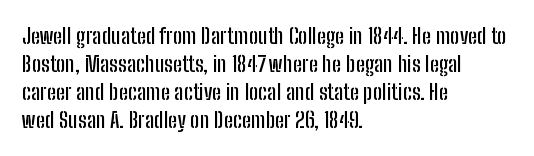
Style check: upright. Decoration check: the copy has no underline. The gaps between neighbouring characters are ordinary and unremarkable. This sample is left-justified, so line endings fall wherever the words run out. The rows are spaced the way most documents space them.
